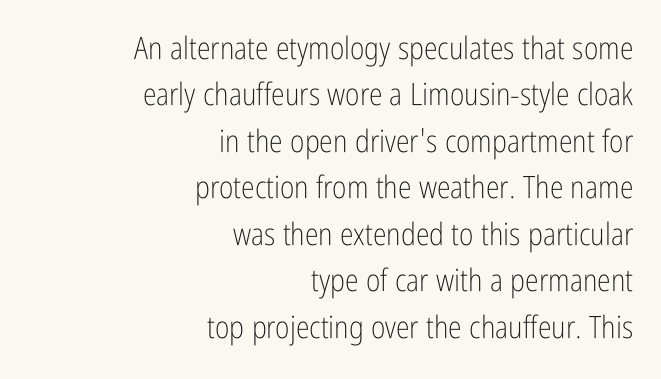
The rendering keeps characters at their native spacing. Ink coverage per letter is moderate at most. Horizontally, the lines are justified to the trailing edge only. Leading: standard. Each row of text sits above clean, open space. The face used here is proportionally spaced, like ordinary book or web type.
